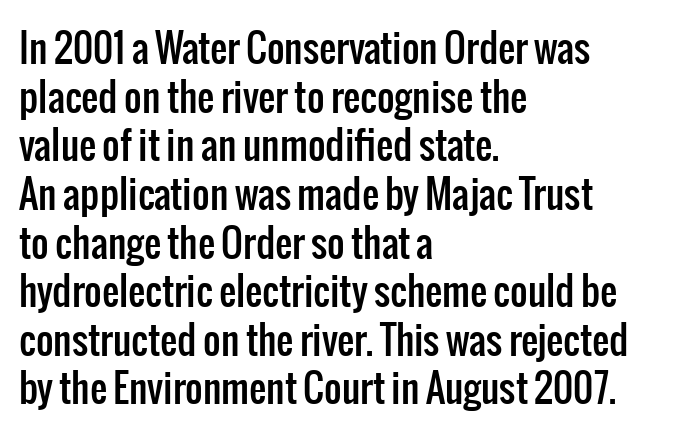
Beneath every word, the page is bare. Every row of glyphs begins at an identical x-position on the left. Typographically, this falls in the sans-serif category. Spacing verdict: proportional, widths tailored to each character. Does extra space separate the letters? No, they use regular spacing. No italicization has been applied; the sample stays upright.
